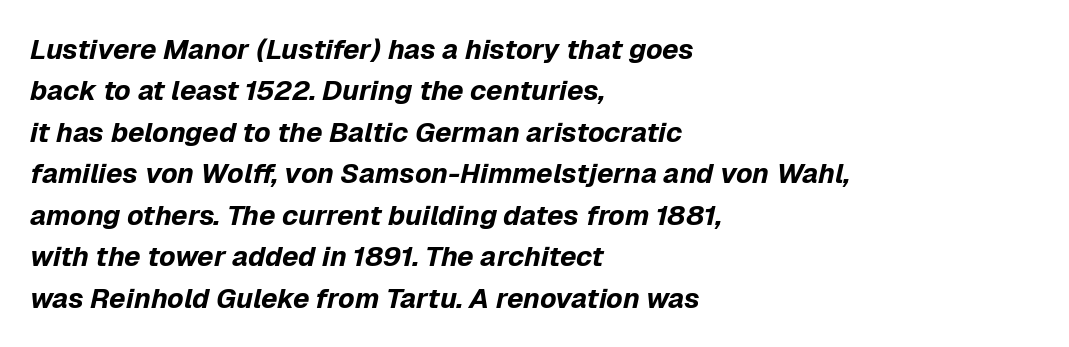
Q: Is the text bold? A: Yes.
Q: Is the text italic (slanted)? A: Yes, it leans right by about 12 degrees.
Q: Is the text underlined? A: No.
Q: How is the paragraph aligned? A: Left-aligned.
Q: Is the spacing between letters normal or unusually wide? A: Normal.
Q: Is the spacing between lines tight, normal or loose? A: Normal.
Q: Width (condensed, normal, or wide)? A: Normal.
Q: Stroke contrast? A: Low.
Q: x-height? A: Medium.
Q: Monospaced? A: No.
